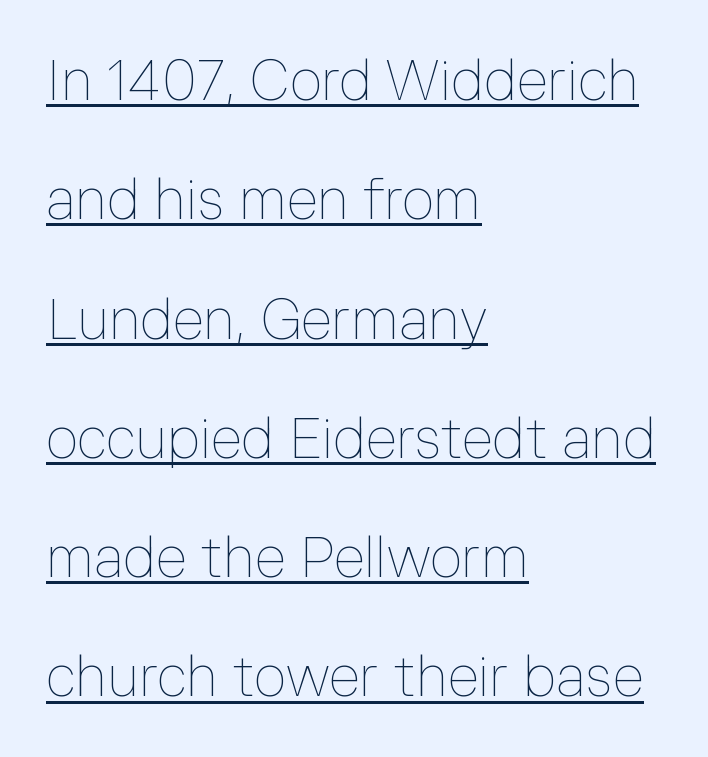
The image shows 56 px thin type, upright; set left-aligned, loose line spacing (2.13x), normal letter spacing, underlined; low stroke contrast and a medium x-height.
